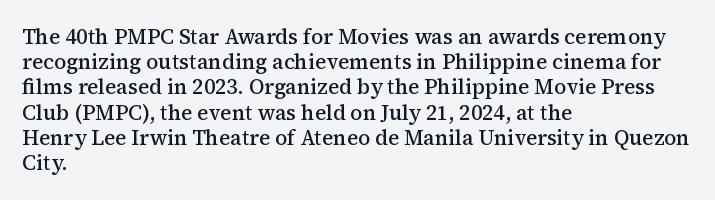
The image shows 21 px text type, upright; set left-aligned, line spacing 1.2x, normal letter spacing, not underlined.
